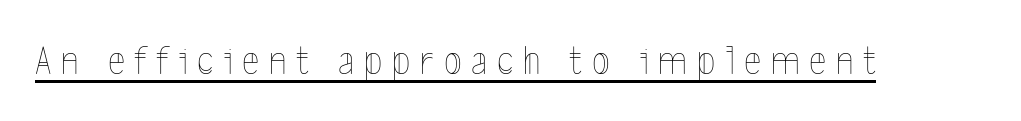
The image shows 41 px thin, condensed type, upright; set unusually wide letter spacing (+0.24 em), underlined; a medium x-height.
